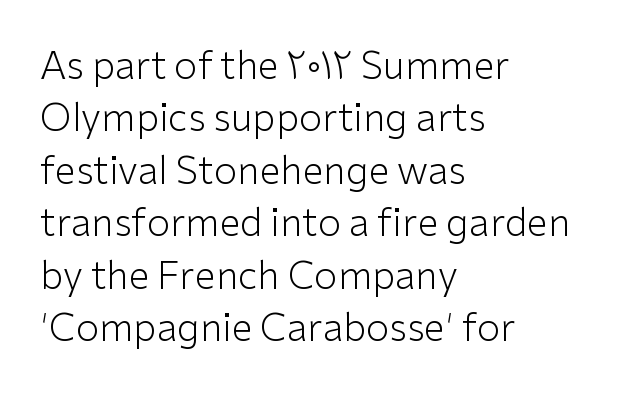
The image shows 38 px light sans-serif type, upright; set left-aligned, normal line spacing (1.38x), normal letter spacing, not underlined; low stroke contrast and a medium x-height.
